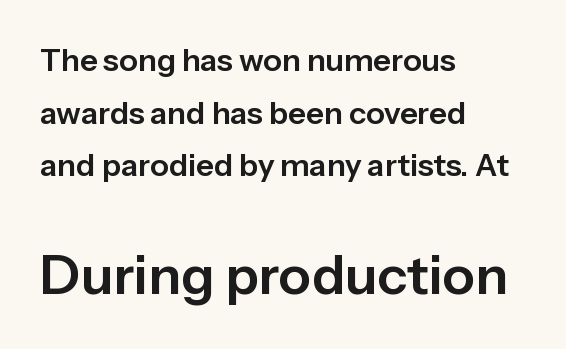
{"serif": "no", "italic": "no", "width": "normal", "stroke_contrast": "low", "x_height": "medium", "monospaced": "no", "underline": "no", "align": "left", "line_spacing": "normal", "line_spacing_ratio": 1.7, "letter_spacing": "normal", "letter_spacing_em": 0.0, "larger_block": "second", "size_ratio": 1.74, "glyph_px": 54}
